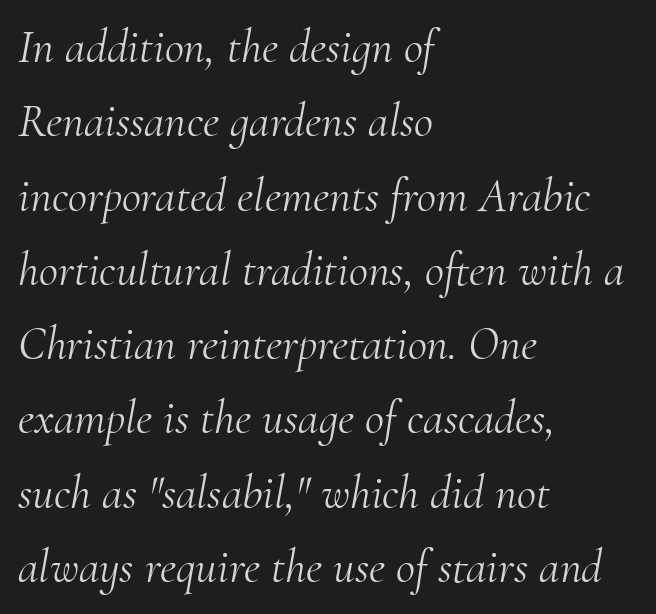
Q: Is the text bold? A: No.
Q: Is the text italic (slanted)? A: Yes, it leans right by about 10 degrees.
Q: Is the typeface a serif or a sans-serif typeface? A: Serif.
Q: Is the text underlined? A: No.
Q: How is the paragraph aligned? A: Left-aligned.
Q: Is the spacing between letters normal or unusually wide? A: Normal.
Q: Is the spacing between lines tight, normal or loose? A: Normal.
Q: Width (condensed, normal, or wide)? A: Normal.
Q: Stroke contrast? A: Medium.
Q: x-height? A: Small.
Q: Monospaced? A: No.
